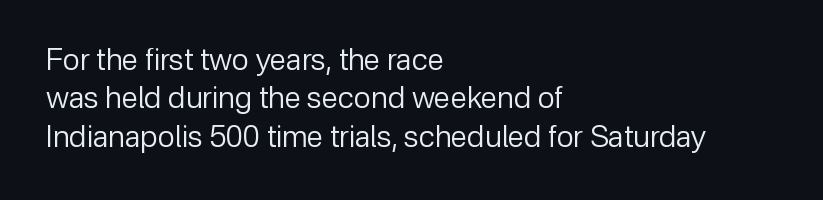
Q: Is the text bold? A: No.
Q: Is the text italic (slanted)? A: No, it is upright.
Q: Is the typeface a serif or a sans-serif typeface? A: Sans-serif.
Q: Is the text underlined? A: No.
Q: How is the paragraph aligned? A: Left-aligned.
Q: Is the spacing between letters normal or unusually wide? A: Normal.
Q: Is the spacing between lines tight, normal or loose? A: Normal.
Q: Width (condensed, normal, or wide)? A: Normal.
Q: Stroke contrast? A: Low.
Q: x-height? A: Medium.
Q: Monospaced? A: No.
